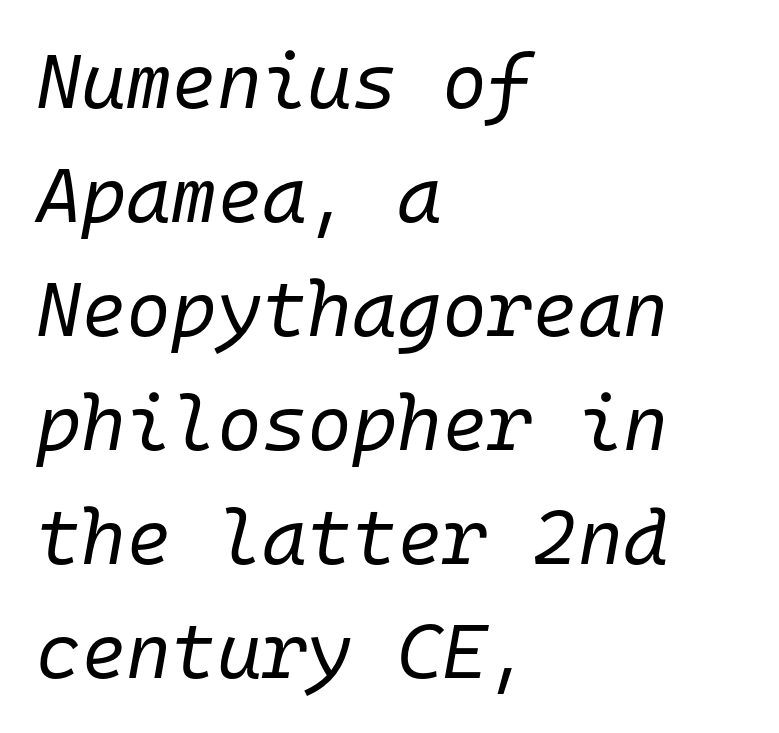
Standard letterfit; no display-style spreading of the glyphs. The font sits on the lighter half of the weight spectrum, regular included. Would a proofreader flag this as italicized? Yes. Normally led — the rows are evenly, conventionally spaced.
